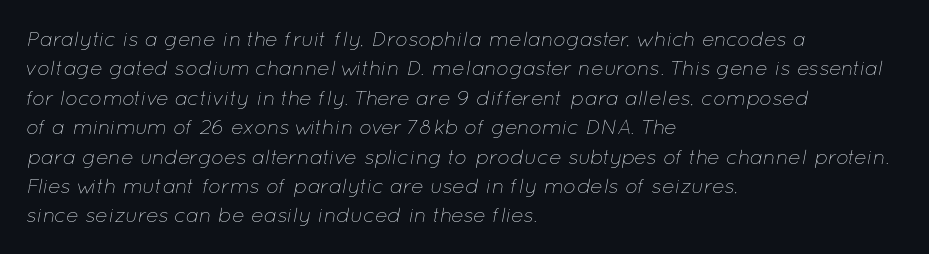
Compared with ordinary roman type, these characters are visibly tilted. Tracking here is standard; glyphs follow each other at the usual distance. Words float on clear page, feet unadorned. These lines sit exactly where default settings would place them.
